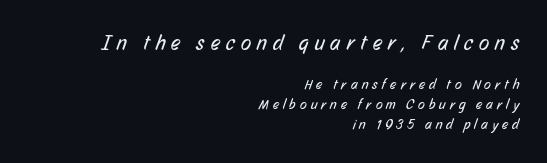
Q: Is the text bold? A: No.
Q: Is the text underlined? A: No.
Q: How is the paragraph aligned? A: Right-aligned.
Q: Is the spacing between letters normal or unusually wide? A: Unusually wide.
Q: Is the spacing between lines tight, normal or loose? A: Normal.
Q: Which block of text is set in a larger size, the first (top) or the second (bottom)? A: The first (top) one.
